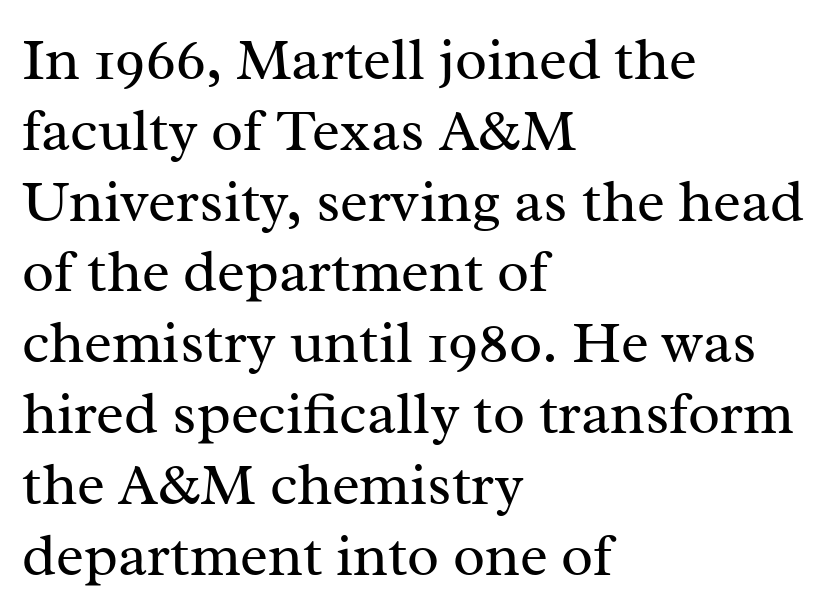
Designer's note — italics off, roman on. The string is rendered with underlining switched off. This rendering employs a face with finishing strokes, i.e., a serif. What stands out about the letter spacing? Nothing — it is the standard amount.
